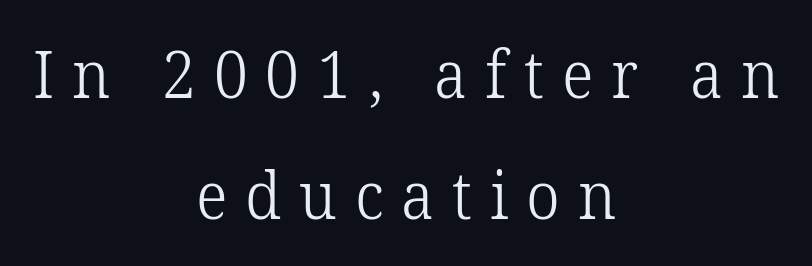
Q: Is the text bold? A: No.
Q: Is the text italic (slanted)? A: No, it is upright.
Q: Is the typeface a serif or a sans-serif typeface? A: Serif.
Q: Is the text underlined? A: No.
Q: How is the paragraph aligned? A: Centered.
Q: Is the spacing between letters normal or unusually wide? A: Unusually wide.
Q: Width (condensed, normal, or wide)? A: Normal.
Q: Stroke contrast? A: Low.
Q: x-height? A: Medium.
Q: Monospaced? A: No.
